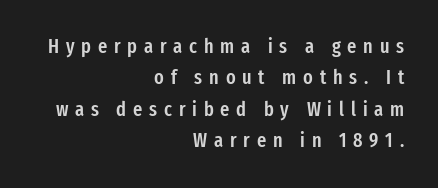
{"italic": "no", "bold": "semi", "underline": "no", "align": "right", "line_spacing": "normal", "line_spacing_ratio": 1.57, "letter_spacing": "wide", "letter_spacing_em": 0.34, "glyph_px": 20}
